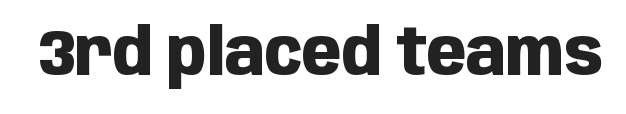
The image shows 65 px heavy, condensed sans-serif type, upright; set normal letter spacing, not underlined; low stroke contrast and a large x-height.
